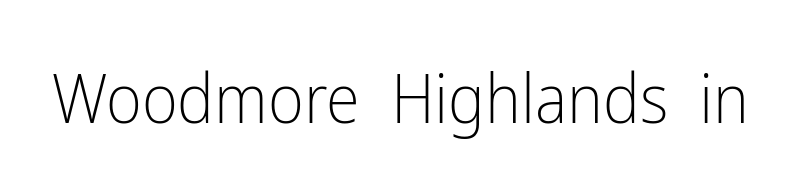
{"serif": "no", "italic": "no", "bold": "no", "weight": "light", "width": "condensed", "stroke_contrast": "low", "x_height": "medium", "monospaced": "no", "underline": "no", "letter_spacing": "normal", "letter_spacing_em": 0.0, "glyph_px": 69}
